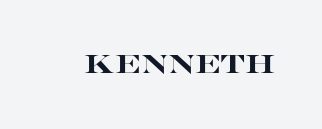
Underlining? Definitely not there. Strong, thick strokes mark this as bold type. This sample uses an upright cut, with every glyph sitting square on the baseline. A typesetter would call this zero additional tracking.
